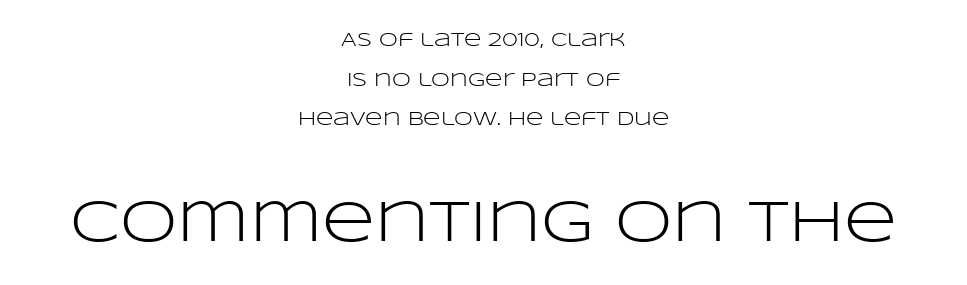
{"serif": "no", "italic": "no", "bold": "no", "weight": "light", "width": "wide", "stroke_contrast": "low", "x_height": "large", "monospaced": "no", "underline": "no", "align": "center", "line_spacing": "loose", "line_spacing_ratio": 2.08, "letter_spacing": "normal", "letter_spacing_em": 0.0, "larger_block": "second", "size_ratio": 3.05, "glyph_px": 58}
